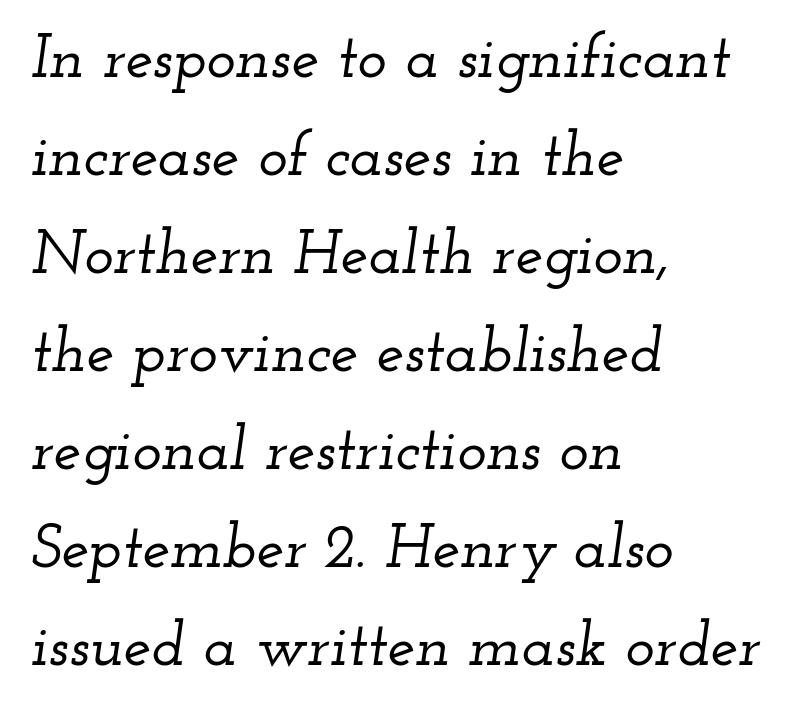
Here the designer chose a conventional face with non-uniform glyph widths. Is this a sans? No — the strokes have serifs. One-word summary of the alignment: left. These lines keep a tight, regular rhythm from letter to letter. The baseline area is clear. Notice how the stems are inclined rather than vertical — that's the hallmark of italics.
